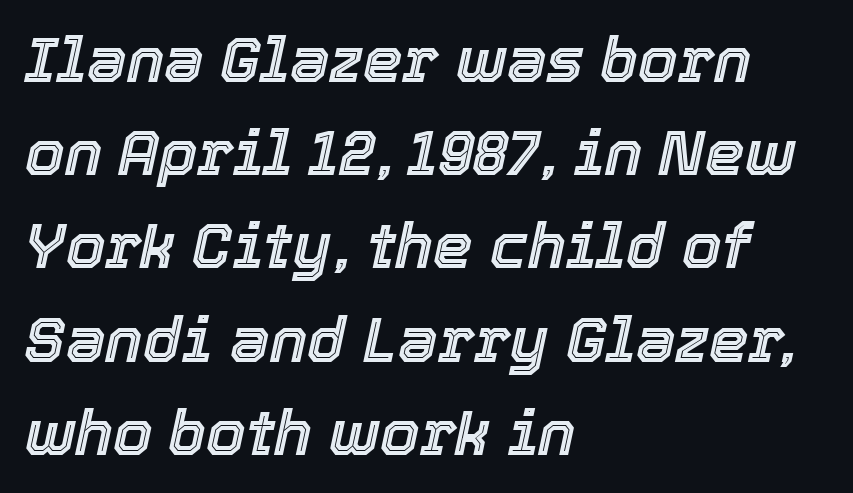
The image shows 63 px text type, italic (leaning right); set left-aligned, normal line spacing (1.48x), normal letter spacing, not underlined; a medium x-height.
